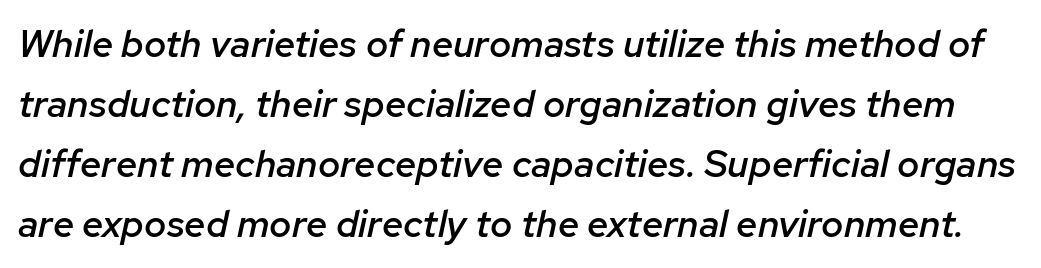
Q: Is the text bold? A: Semi-bold.
Q: Is the text italic (slanted)? A: Yes, it leans right by about 12 degrees.
Q: Is the text underlined? A: No.
Q: Is the spacing between letters normal or unusually wide? A: Normal.
Q: Is the spacing between lines tight, normal or loose? A: Normal.
Q: Width (condensed, normal, or wide)? A: Normal.
Q: Stroke contrast? A: Low.
Q: x-height? A: Medium.
Q: Monospaced? A: No.
